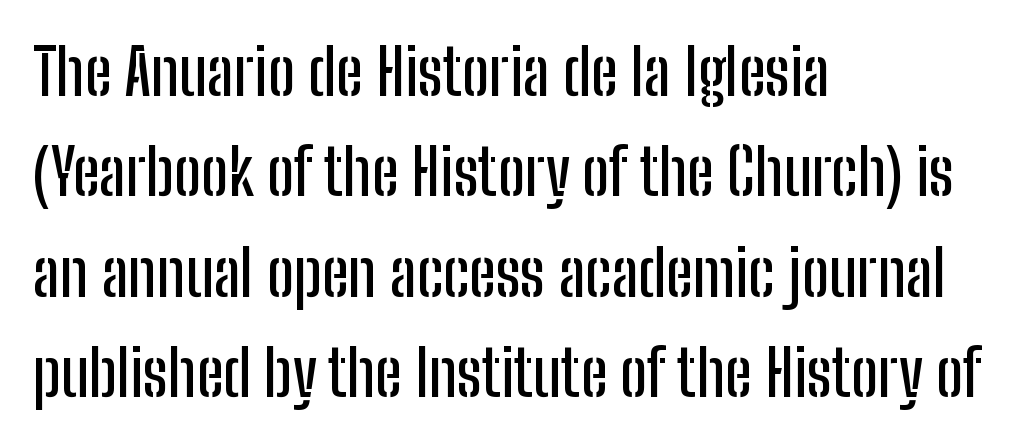
Evenly set lines give the paragraph a standard silhouette. The typography opts for an upright posture over an oblique one. This sample has the flowing, uneven cadence of proportional lettering. Quick note: underline off. This rendering uses left alignment, leaving the right contour irregular. To sum up the face: it is a sans, with no serifs.
